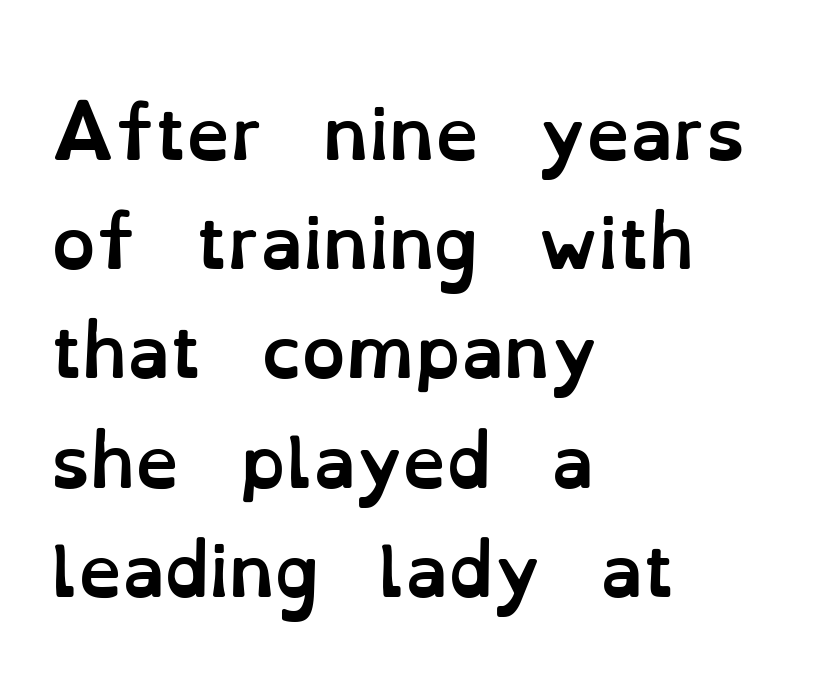
The image shows 70 px semibold type, upright; set left-aligned, normal line spacing (1.56x), normal letter spacing, not underlined; low stroke contrast and a small x-height.
